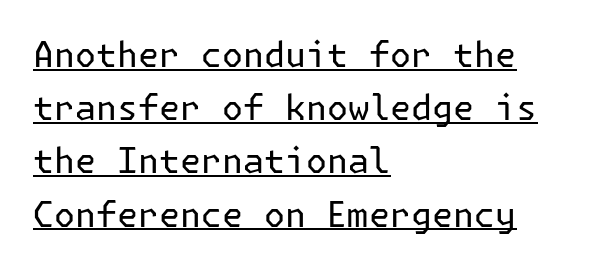
Interline gaps are of average width in this sample. Spacing between characters is what you'd get straight out of the box. I'd call this a sans setting — the letters go barefoot. Rendered with straight, roman letterforms.
